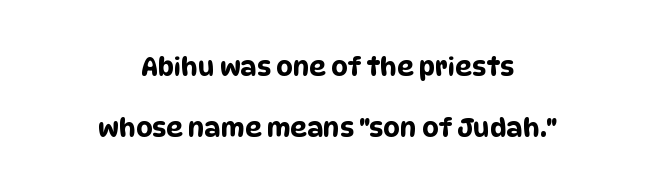
{"underline": "no", "align": "center", "line_spacing": "loose", "line_spacing_ratio": 2.34, "letter_spacing": "normal", "letter_spacing_em": 0.0, "glyph_px": 26}
